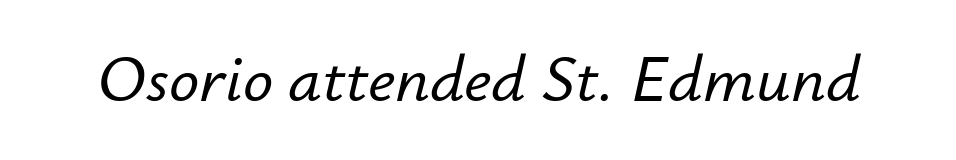
The image shows 67 px text type, italic (leaning right); set normal letter spacing, not underlined; low stroke contrast and a small x-height.
